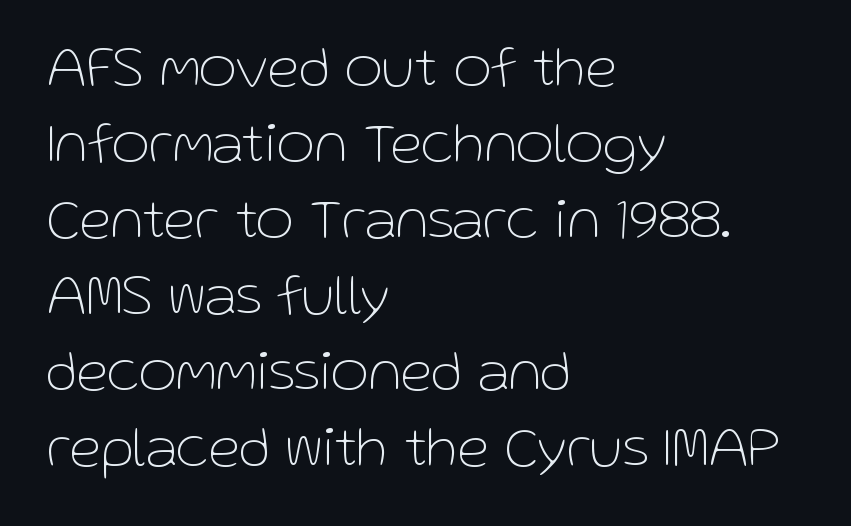
Q: Is the text bold? A: No.
Q: Is the text italic (slanted)? A: No, it is upright.
Q: Is the typeface a serif or a sans-serif typeface? A: Sans-serif.
Q: Is the text underlined? A: No.
Q: How is the paragraph aligned? A: Left-aligned.
Q: Is the spacing between letters normal or unusually wide? A: Normal.
Q: Is the spacing between lines tight, normal or loose? A: Normal.
Q: Width (condensed, normal, or wide)? A: Normal.
Q: Stroke contrast? A: Low.
Q: x-height? A: Medium.
Q: Monospaced? A: No.
